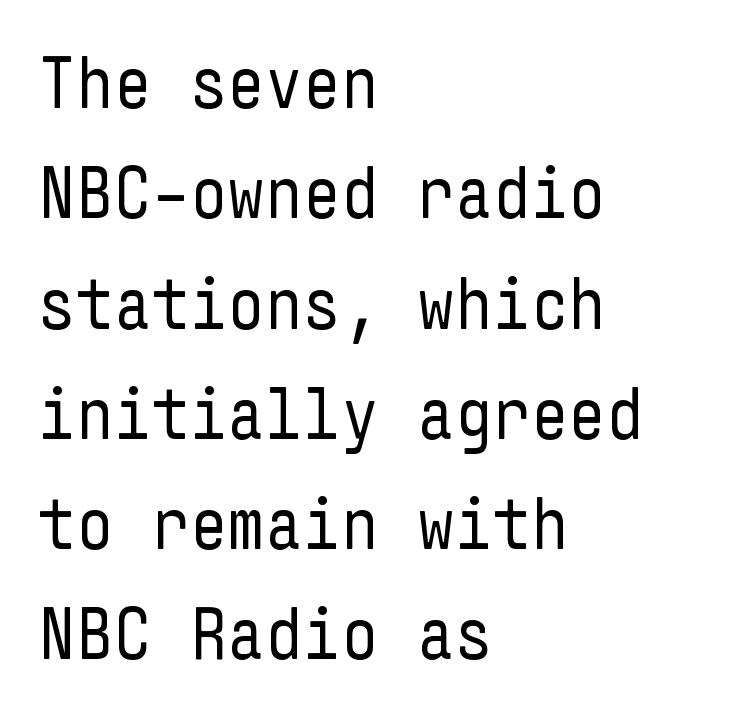
The image shows 74 px regular-weight, condensed sans-serif type, upright; set left-aligned, normal line spacing (1.49x), normal letter spacing, not underlined; low stroke contrast and a medium x-height.
